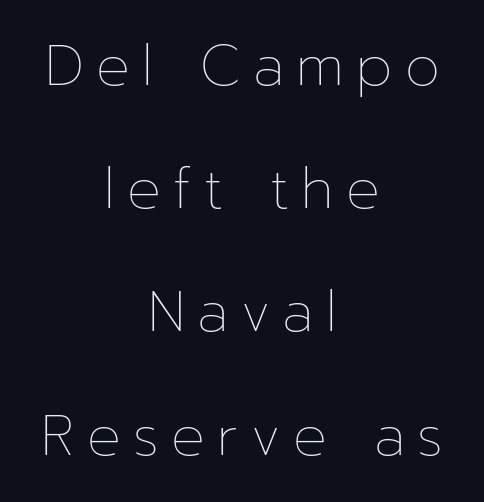
{"italic": "no", "bold": "no", "weight": "thin", "width": "normal", "stroke_contrast": "low", "x_height": "medium", "monospaced": "no", "underline": "no", "align": "center", "line_spacing": "loose", "line_spacing_ratio": 2.2, "letter_spacing": "wide", "letter_spacing_em": 0.22, "glyph_px": 56}
